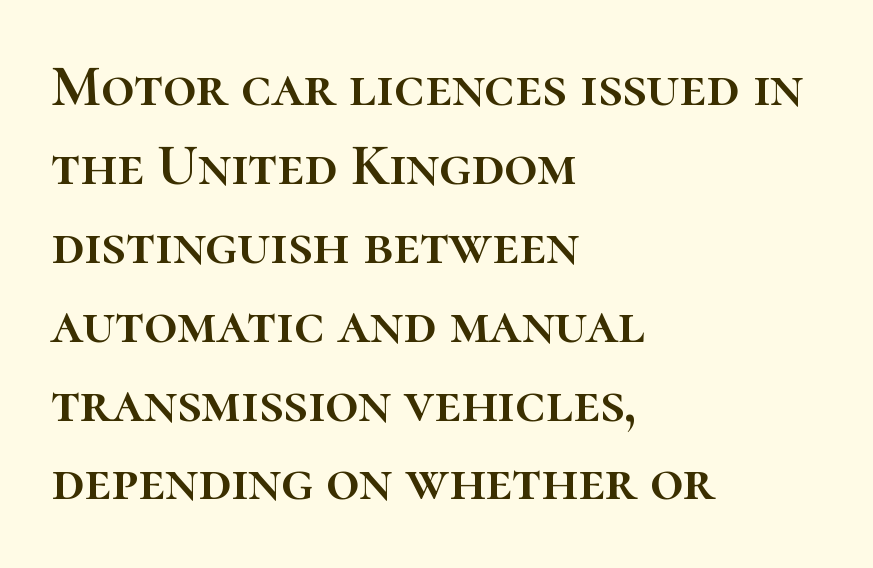
{"italic": "no", "width": "normal", "stroke_contrast": "high", "x_height": "medium", "monospaced": "no", "underline": "no", "align": "left", "line_spacing": "normal", "line_spacing_ratio": 1.36, "letter_spacing": "normal", "letter_spacing_em": 0.0, "glyph_px": 58}
